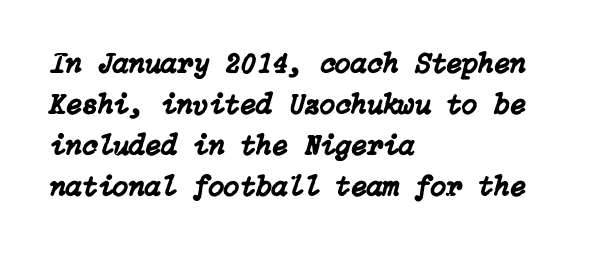
{"italic": "yes", "lean": "right", "slant_degrees": 15, "width": "normal", "stroke_contrast": "low", "x_height": "medium", "underline": "no", "align": "left", "line_spacing": "normal", "line_spacing_ratio": 1.41, "letter_spacing": "normal", "letter_spacing_em": 0.0, "glyph_px": 29}
